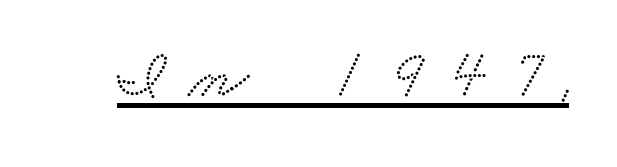
{"serif": "yes", "width": "wide", "stroke_contrast": "low", "x_height": "small", "monospaced": "no", "underline": "yes", "letter_spacing": "wide", "letter_spacing_em": 0.34, "glyph_px": 68}
